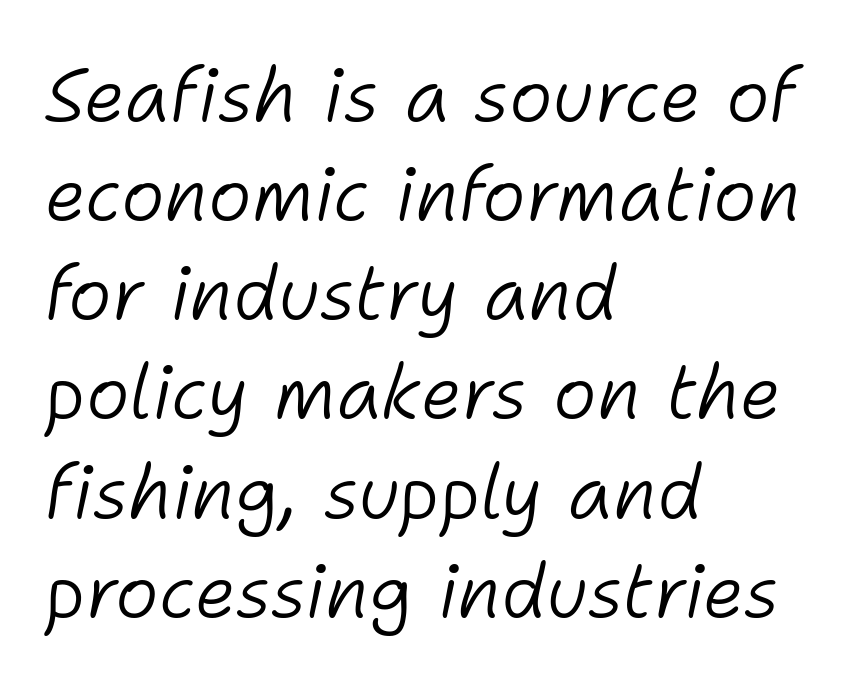
Stems here are at most as thick as an everyday book face. Designer's note — italics engaged. A normal amount of white space separates one row of letters from the next. Students, note that the glyphs here touch the page at normal intervals. Has an underline been added? It has not. These lines are set flush left with a ragged right edge.
